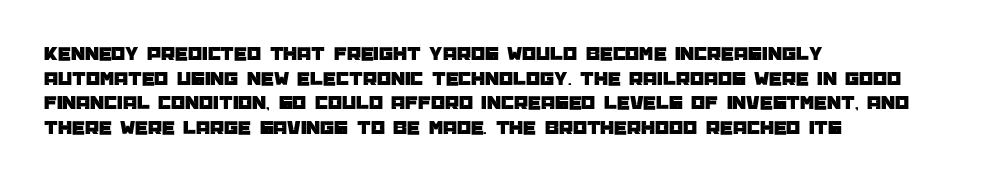
Q: Is the text italic (slanted)? A: No, it is upright.
Q: Is the text underlined? A: No.
Q: How is the paragraph aligned? A: Left-aligned.
Q: Is the spacing between letters normal or unusually wide? A: Normal.
